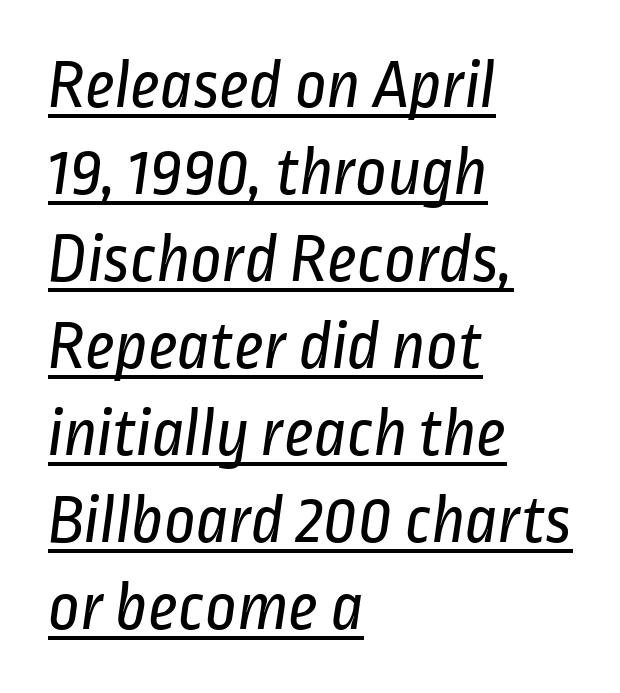
The image shows 69 px regular-weight, condensed sans-serif type; set left-aligned, normal line spacing (1.26x), normal letter spacing, underlined; low stroke contrast and a medium x-height.
